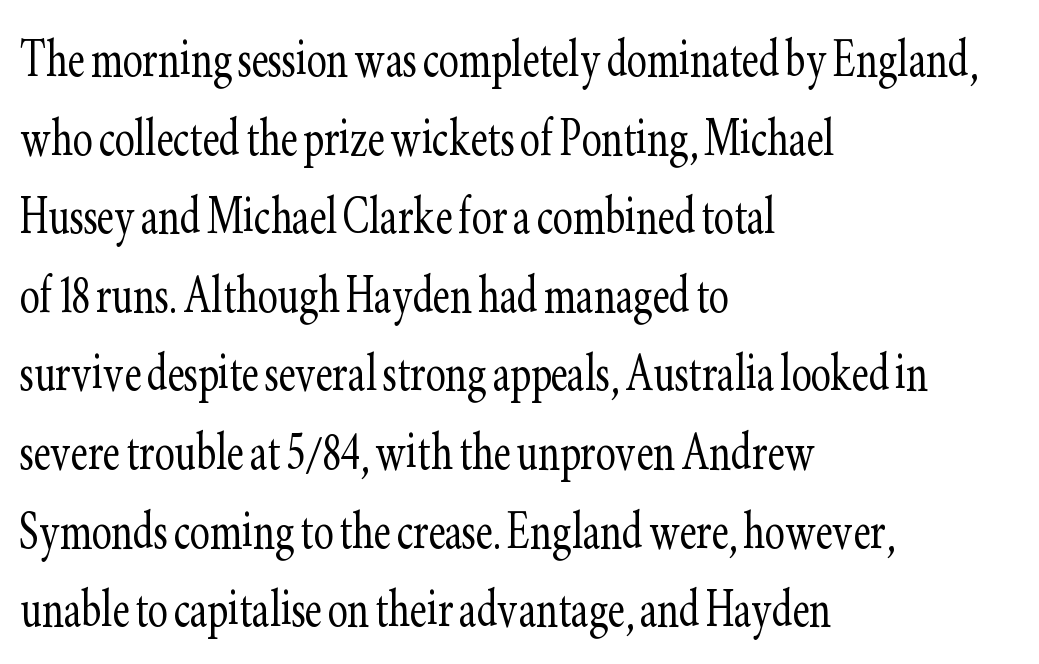
To sum up the face: it has serifs. The ragged edge is on the right, which tells us the setting is flush left. The passage shown is not underscored anywhere. A typesetter would call this zero additional tracking. Ordinary non-slanted type is in use. The characters are drawn with everyday or finer stroke widths.
